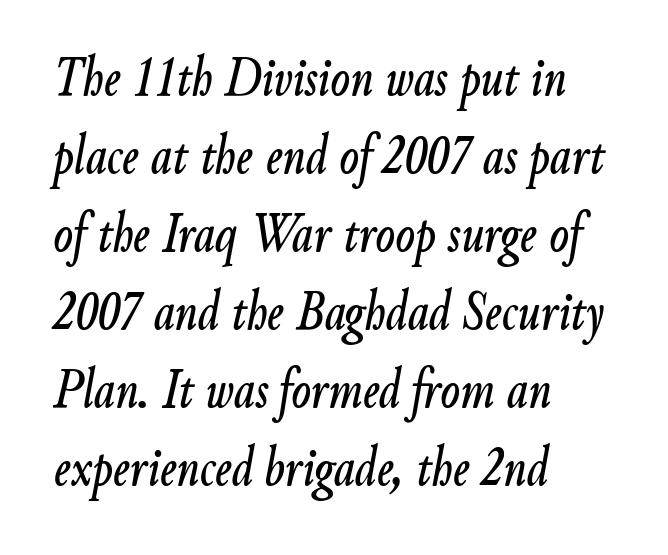
The gap between lines stays unmarked. Line beginnings align vertically; line endings do not. Horizontal bands of white between lines are of average thickness. The passage shown is typed in a proportional face where columns would drift.
